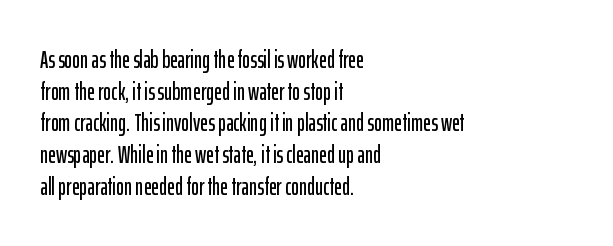
The letterforms sit shoulder to shoulder at normal distance. In terms of leading, this rendering sits right in the middle. The rendering anchors every line to the left-hand side. Style check: upright.
